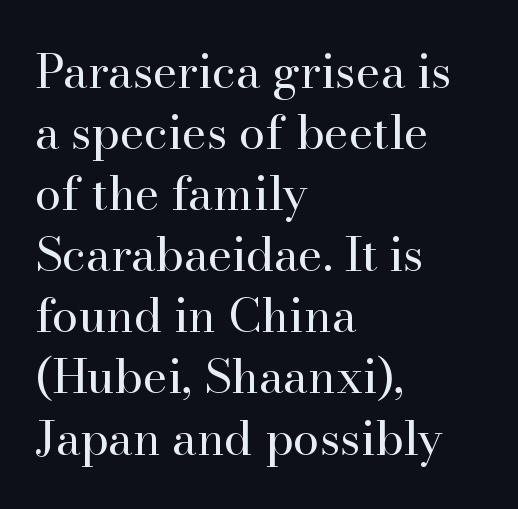
{"serif": "yes", "italic": "no", "bold": "no", "weight": "regular", "width": "normal", "stroke_contrast": "high", "x_height": "small", "monospaced": "no", "underline": "no", "align": "left", "line_spacing": "normal", "line_spacing_ratio": 1.3, "letter_spacing": "normal", "letter_spacing_em": 0.0, "glyph_px": 47}
